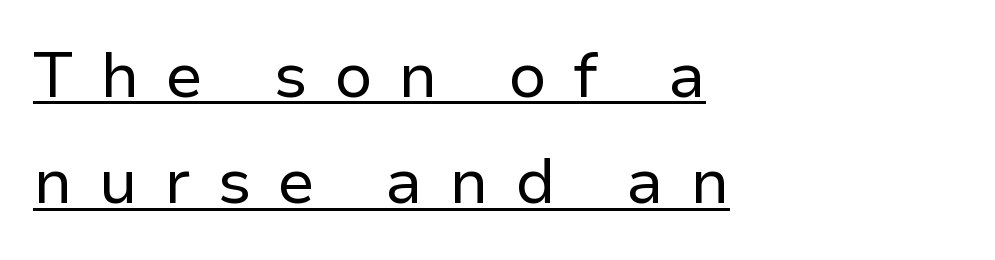
Compared with a centered layout, this one pins lines to the left instead. The passage shown is typed in a proportional face where columns would drift. Typographically, this falls in the sans-serif category. The glyphs are accompanied by a horizontal stroke just below them. The rendering inserts visible extra space after every character. Unlike italic type, these characters show no tilt at all.
